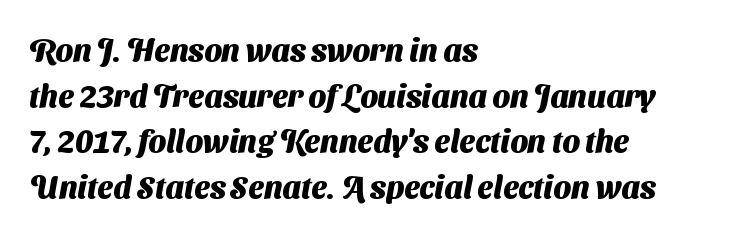
Q: Is the text bold? A: Yes.
Q: Is the typeface a serif or a sans-serif typeface? A: Sans-serif.
Q: Is the text underlined? A: No.
Q: How is the paragraph aligned? A: Left-aligned.
Q: Is the spacing between letters normal or unusually wide? A: Normal.
Q: Is the spacing between lines tight, normal or loose? A: Normal.
Q: Width (condensed, normal, or wide)? A: Normal.
Q: Stroke contrast? A: Medium.
Q: x-height? A: Medium.
Q: Monospaced? A: No.
